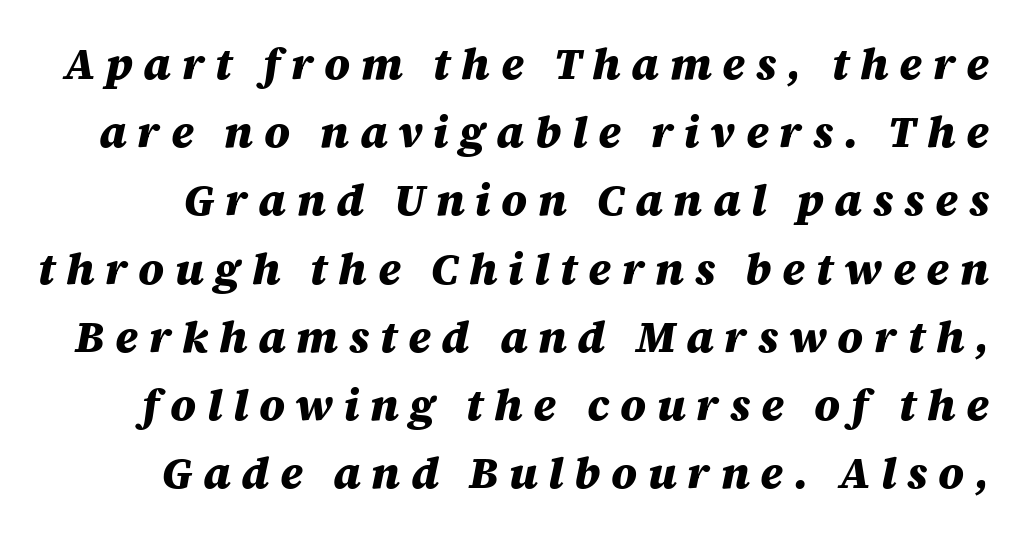
The image shows 44 px heavy type, italic (leaning right); set normal line spacing (1.55x), unusually wide letter spacing (+0.24 em), not underlined; medium stroke contrast and a large x-height.
